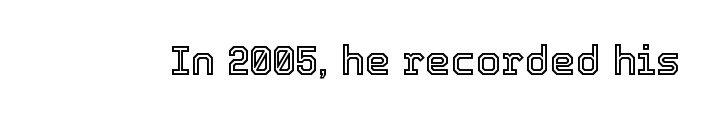
{"italic": "no", "width": "normal", "x_height": "medium", "monospaced": "no", "underline": "no", "letter_spacing": "normal", "letter_spacing_em": 0.0, "glyph_px": 41}
